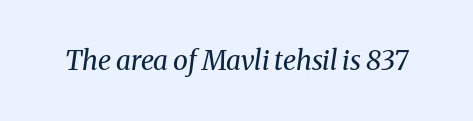
The image shows 27 px text type, italic (leaning right); set normal letter spacing, not underlined.
